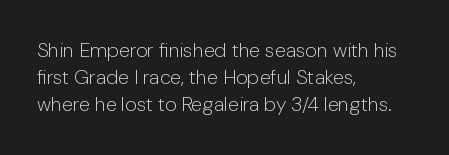
This sample uses an upright cut, with every glyph sitting square on the baseline. Reading down the column, the eye jumps a familiar distance to each next line. The horizontal fit of the characters is conventional and even. This is not heavy type; no bold has been used.
